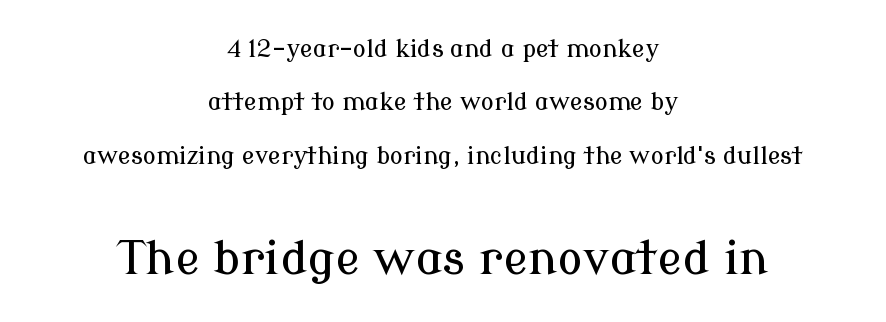
The letters stand upright; this is a roman face. Are there feet on the stems? There are — it's a serif. The space between consecutive lines is lavish. The letters sit at their default tracking, neither squeezed nor spread.
